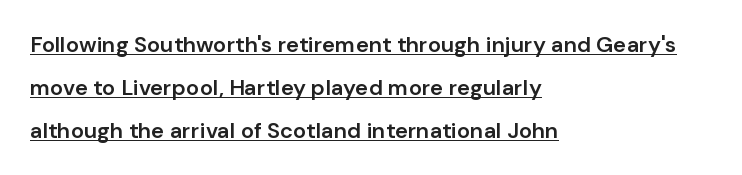
The image shows 22 px text type, upright; set left-aligned, loose line spacing (1.95x), normal letter spacing, underlined.
